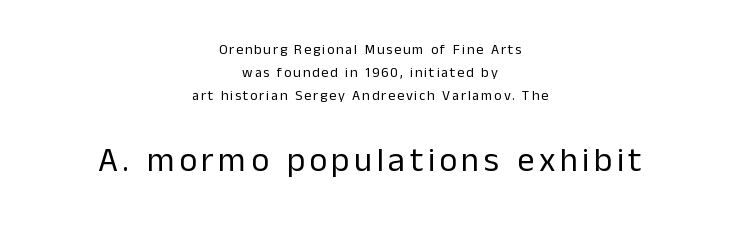
{"serif": "no", "italic": "no", "bold": "no", "weight": "regular", "width": "normal", "stroke_contrast": "low", "x_height": "medium", "monospaced": "no", "underline": "no", "align": "center", "line_spacing": "normal", "line_spacing_ratio": 1.66, "larger_block": "second", "size_ratio": 2.43, "glyph_px": 34}
